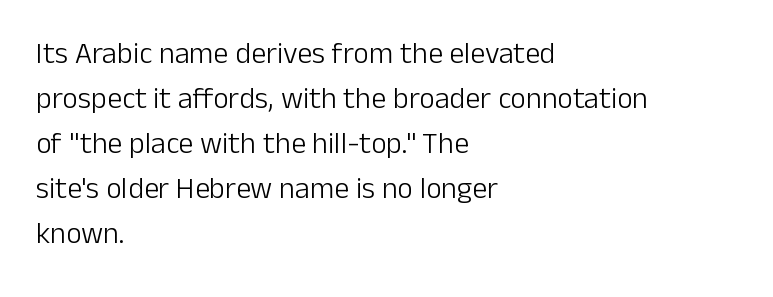
The image shows 30 px light sans-serif type, upright; set left-aligned, normal line spacing (1.5x), normal letter spacing, not underlined; low stroke contrast and a medium x-height.
